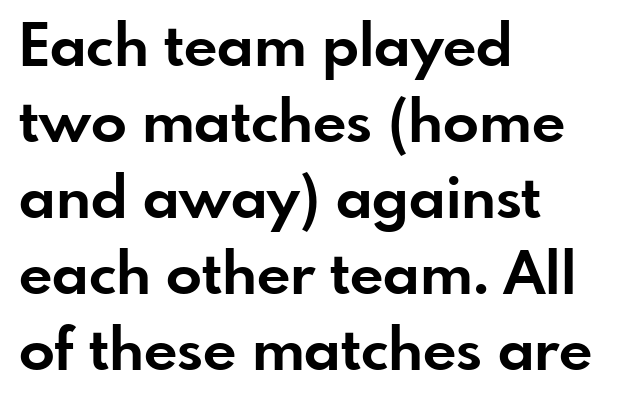
Q: Is the text bold? A: Yes.
Q: Is the text italic (slanted)? A: No, it is upright.
Q: Is the typeface a serif or a sans-serif typeface? A: Sans-serif.
Q: Is the text underlined? A: No.
Q: How is the paragraph aligned? A: Left-aligned.
Q: Is the spacing between letters normal or unusually wide? A: Normal.
Q: Is the spacing between lines tight, normal or loose? A: Normal.
Q: Width (condensed, normal, or wide)? A: Normal.
Q: Stroke contrast? A: Low.
Q: x-height? A: Small.
Q: Monospaced? A: No.
